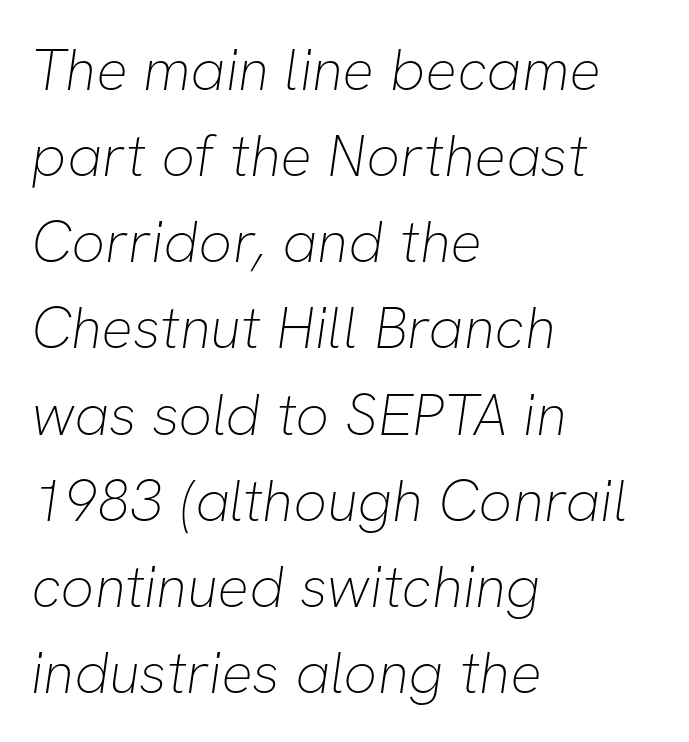
{"serif": "no", "bold": "no", "weight": "thin", "width": "normal", "stroke_contrast": "low", "x_height": "medium", "monospaced": "no", "underline": "no", "align": "left", "line_spacing": "normal", "line_spacing_ratio": 1.46, "letter_spacing": "normal", "letter_spacing_em": 0.0, "glyph_px": 59}
